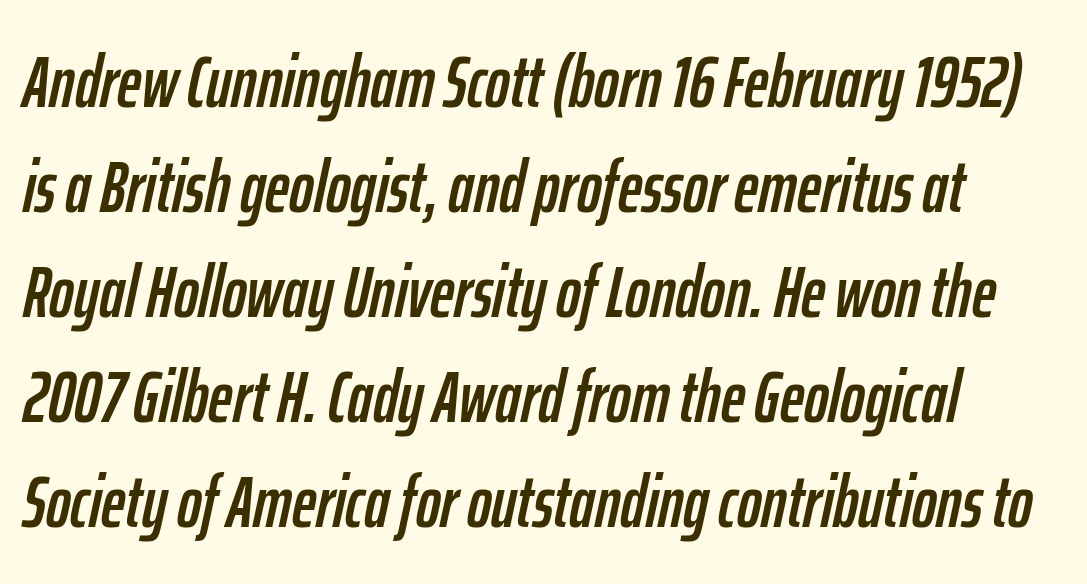
The image shows 74 px condensed type, italic (leaning right); set left-aligned, normal line spacing (1.42x), normal letter spacing, not underlined; low stroke contrast and a medium x-height.
